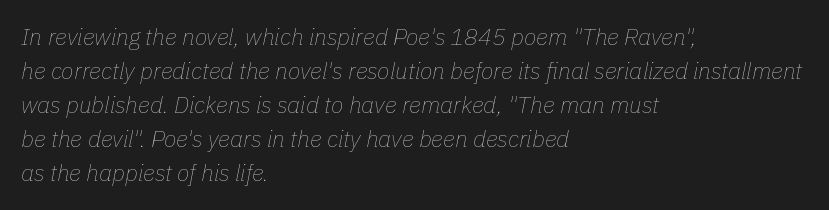
Q: Is the text bold? A: No.
Q: Is the text italic (slanted)? A: Yes, it leans right by about 11 degrees.
Q: Is the text underlined? A: No.
Q: How is the paragraph aligned? A: Left-aligned.
Q: Is the spacing between letters normal or unusually wide? A: Normal.
Q: Is the spacing between lines tight, normal or loose? A: Normal.
